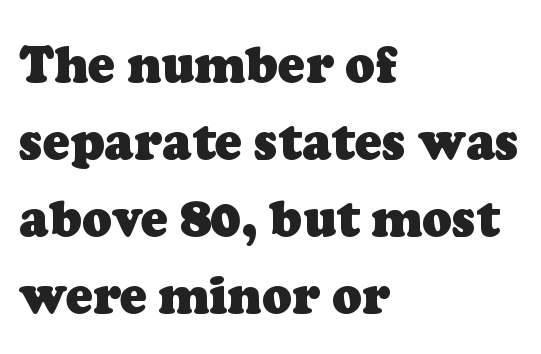
The image shows 50 px heavy serif type; set left-aligned, normal line spacing (1.54x), normal letter spacing, not underlined; low stroke contrast and a medium x-height.
